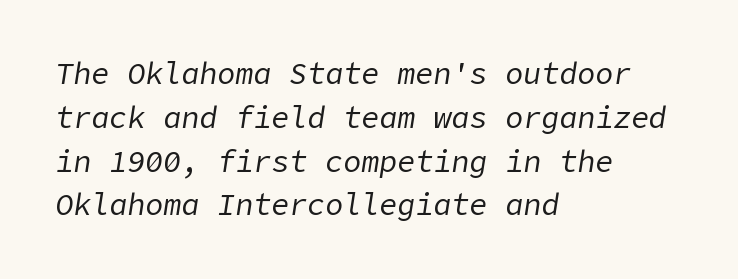
Q: Is the text bold? A: No.
Q: Is the text italic (slanted)? A: Yes, it leans right by about 9 degrees.
Q: Is the text underlined? A: No.
Q: How is the paragraph aligned? A: Left-aligned.
Q: Is the spacing between letters normal or unusually wide? A: Normal.
Q: Is the spacing between lines tight, normal or loose? A: Normal.
Q: Width (condensed, normal, or wide)? A: Normal.
Q: Stroke contrast? A: Low.
Q: x-height? A: Medium.
